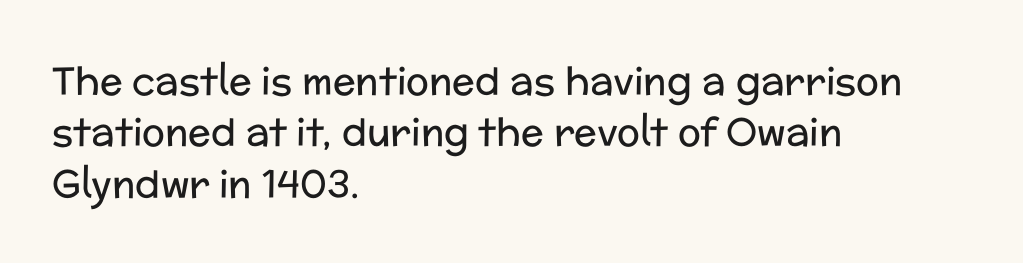
{"serif": "no", "italic": "no", "bold": "no", "weight": "regular", "width": "normal", "stroke_contrast": "low", "x_height": "medium", "monospaced": "no", "underline": "no", "align": "left", "line_spacing": "normal", "line_spacing_ratio": 1.35, "letter_spacing": "normal", "letter_spacing_em": 0.0, "glyph_px": 38}
